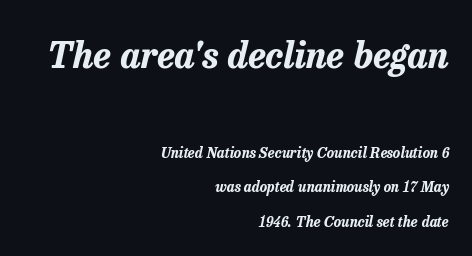
{"italic": "yes", "lean": "right", "slant_degrees": 13, "bold": "yes", "weight": "bold", "width": "normal", "stroke_contrast": "low", "x_height": "medium", "monospaced": "no", "underline": "no", "align": "right", "line_spacing": "loose", "line_spacing_ratio": 2.45, "letter_spacing": "normal", "letter_spacing_em": 0.0, "larger_block": "first", "size_ratio": 2.57, "glyph_px": 36}
